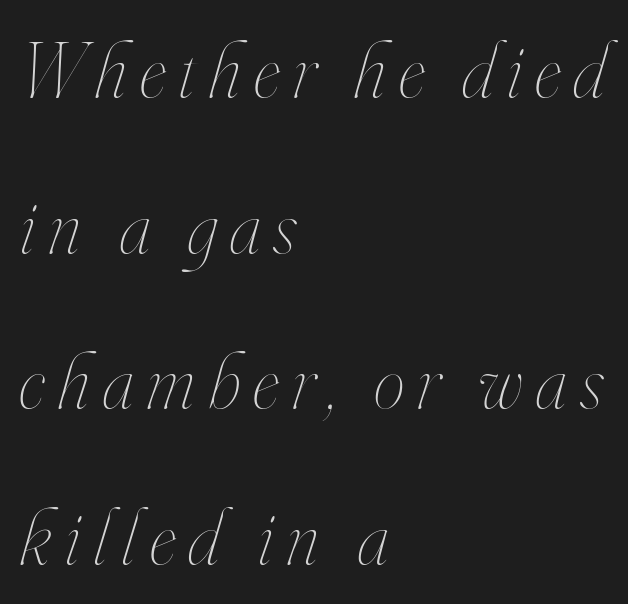
A typesetter would call this leading open, well beyond the default. Casual observation: everything's shoved over to the left. Each row of text sits above clean, open space. The weight tops out at a normal text grade. You can tell it's italic because the verticals aren't actually vertical.
